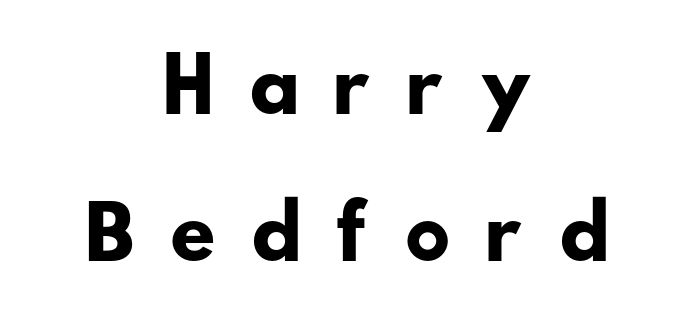
Q: Is the text bold? A: Yes.
Q: Is the typeface a serif or a sans-serif typeface? A: Sans-serif.
Q: Is the text underlined? A: No.
Q: How is the paragraph aligned? A: Centered.
Q: Is the spacing between letters normal or unusually wide? A: Unusually wide.
Q: Is the spacing between lines tight, normal or loose? A: Loose.
Q: Width (condensed, normal, or wide)? A: Wide.
Q: Stroke contrast? A: Low.
Q: x-height? A: Small.
Q: Monospaced? A: No.
